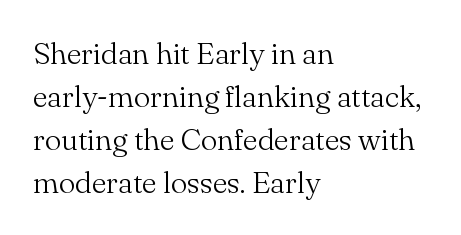
The image shows 31 px light serif type, upright; set left-aligned, normal line spacing (1.39x), normal letter spacing, not underlined; medium stroke contrast and a small x-height.
